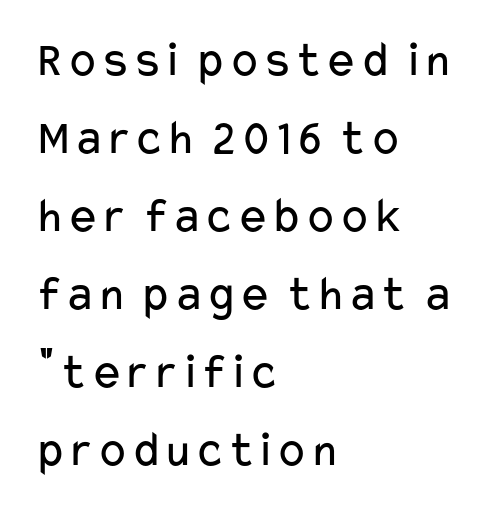
Summary of vertical rhythm: regular, with standard interline spacing. Does extra space separate the letters? No, they use regular spacing. The face used here is proportionally spaced, like ordinary book or web type. If you drew a line through each stem, it would be perfectly vertical. This rendering uses left alignment, leaving the right contour irregular.
